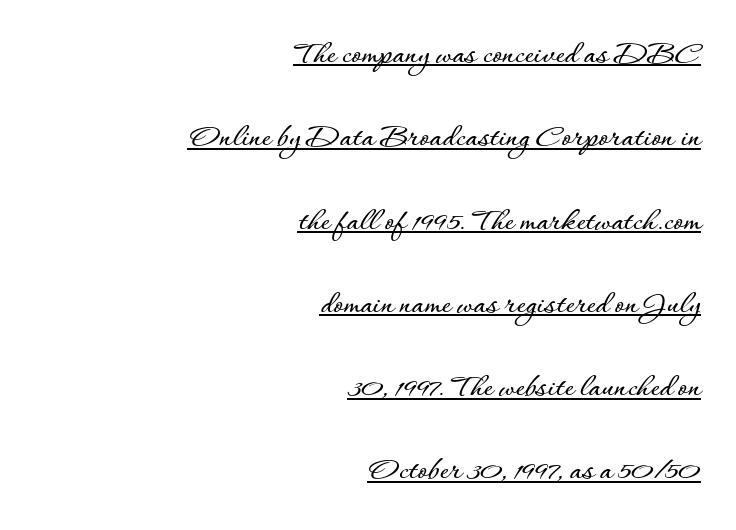
Honestly, the letter spacing is just normal — you wouldn't notice it. This sample trades compactness for vertical openness between lines. You could not count columns in this text — the font is proportionally spaced.
